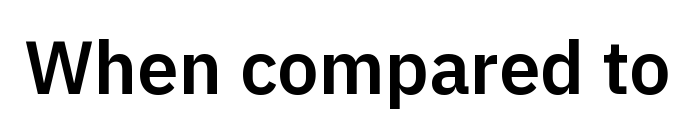
The image shows 74 px sans-serif type, upright; set normal letter spacing, not underlined; low stroke contrast and a medium x-height.
